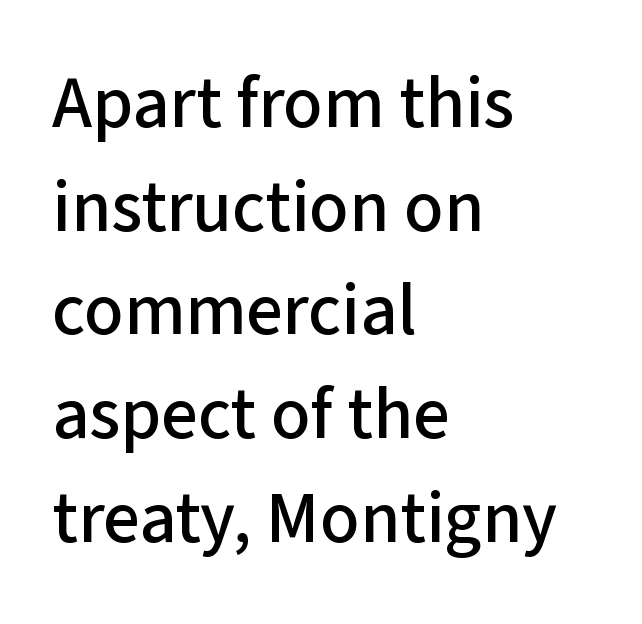
The image shows 73 px sans-serif type, upright; set left-aligned, normal line spacing (1.42x), normal letter spacing, not underlined; low stroke contrast and a medium x-height.
